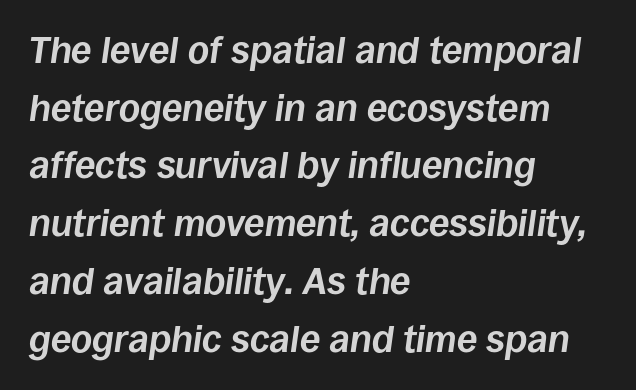
{"italic": "yes", "lean": "right", "slant_degrees": 8, "bold": "yes", "weight": "bold", "width": "normal", "stroke_contrast": "low", "x_height": "large", "monospaced": "no", "underline": "no", "align": "left", "line_spacing": "normal", "line_spacing_ratio": 1.56, "letter_spacing": "normal", "letter_spacing_em": 0.0, "glyph_px": 37}
